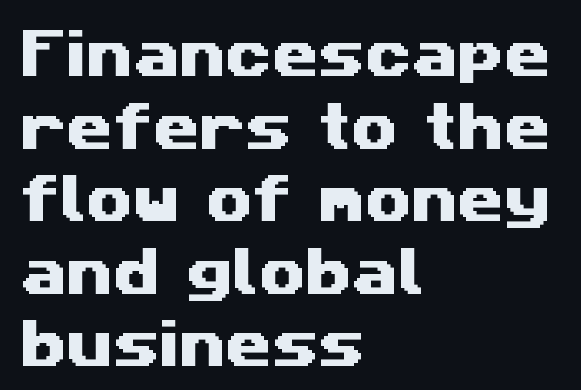
The image shows 53 px wide sans-serif type; set left-aligned, normal line spacing (1.37x), normal letter spacing, not underlined; medium stroke contrast and a medium x-height.
